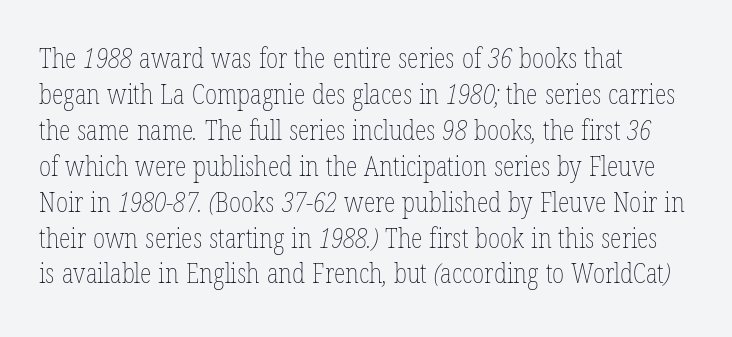
Q: Is the text bold? A: No.
Q: Is the text underlined? A: No.
Q: How is the paragraph aligned? A: Left-aligned.
Q: Is the spacing between letters normal or unusually wide? A: Normal.
Q: Is the spacing between lines tight, normal or loose? A: Normal.
